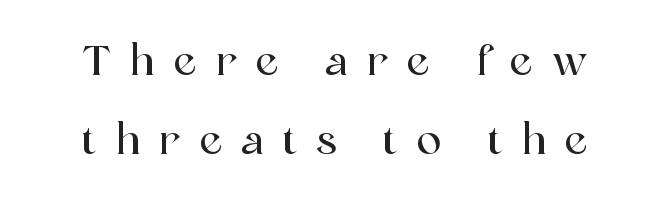
The image shows 41 px serif type, upright; set loose line spacing (1.92x), unusually wide letter spacing (+0.46 em), not underlined; a medium x-height.
